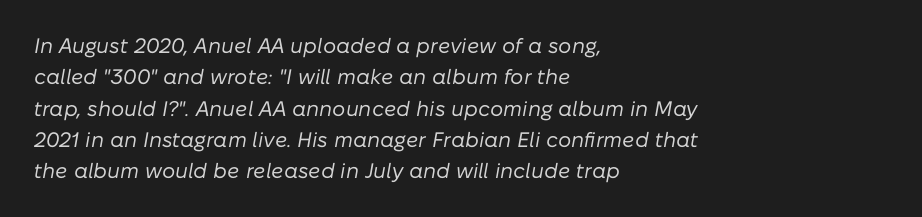
Q: Is the text bold? A: No.
Q: Is the text italic (slanted)? A: Yes, it leans right by about 10 degrees.
Q: Is the text underlined? A: No.
Q: How is the paragraph aligned? A: Left-aligned.
Q: Is the spacing between letters normal or unusually wide? A: Normal.
Q: Is the spacing between lines tight, normal or loose? A: Normal.
